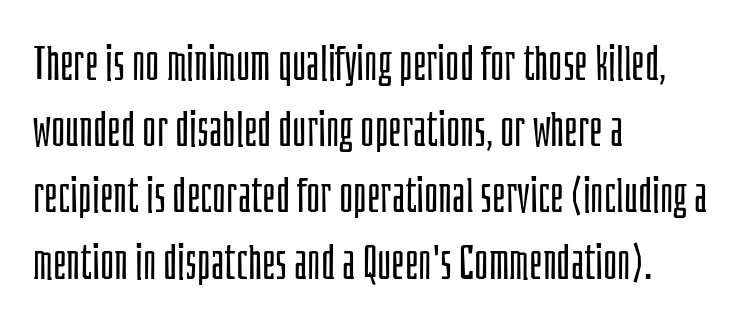
{"serif": "no", "italic": "no", "bold": "no", "weight": "light", "width": "condensed", "stroke_contrast": "low", "x_height": "large", "monospaced": "no", "underline": "no", "align": "left", "line_spacing": "normal", "line_spacing_ratio": 1.38, "letter_spacing": "normal", "letter_spacing_em": 0.0, "glyph_px": 48}
